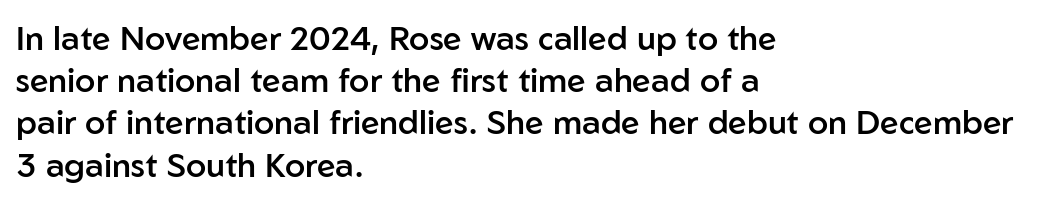
The image shows 33 px semibold sans-serif type, upright; set left-aligned, normal line spacing (1.28x), normal letter spacing, not underlined; low stroke contrast and a medium x-height.
